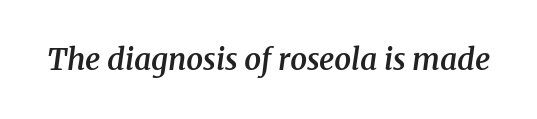
Q: Is the text bold? A: Semi-bold.
Q: Is the text italic (slanted)? A: Yes, it leans right by about 8 degrees.
Q: Is the typeface a serif or a sans-serif typeface? A: Serif.
Q: Is the text underlined? A: No.
Q: Is the spacing between letters normal or unusually wide? A: Normal.
Q: Width (condensed, normal, or wide)? A: Normal.
Q: Stroke contrast? A: Medium.
Q: x-height? A: Medium.
Q: Monospaced? A: No.
